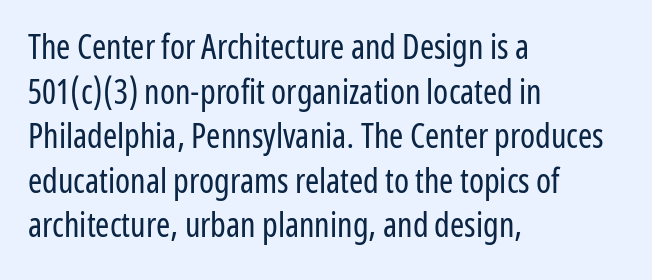
Q: Is the text bold? A: No.
Q: Is the text italic (slanted)? A: No, it is upright.
Q: Is the typeface a serif or a sans-serif typeface? A: Sans-serif.
Q: Is the text underlined? A: No.
Q: How is the paragraph aligned? A: Left-aligned.
Q: Is the spacing between letters normal or unusually wide? A: Normal.
Q: Is the spacing between lines tight, normal or loose? A: Normal.
Q: Width (condensed, normal, or wide)? A: Condensed.
Q: Stroke contrast? A: Low.
Q: x-height? A: Medium.
Q: Monospaced? A: No.
